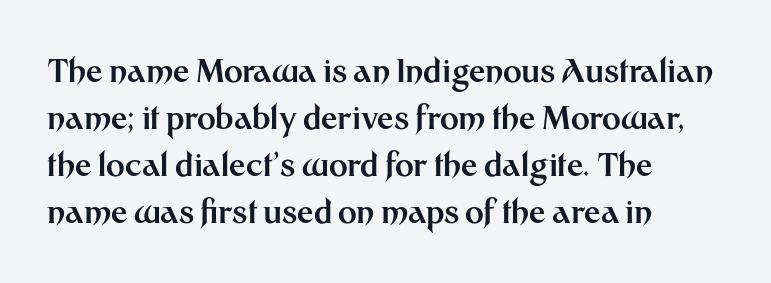
Is there much room between lines? A standard amount, neither cramped nor airy. Observe the ordinary spacing: letters are neighbours, not strangers. This rendering employs a face without finishing strokes, i.e., a sans-serif. Posture: vertical. The gap between lines stays unmarked.
